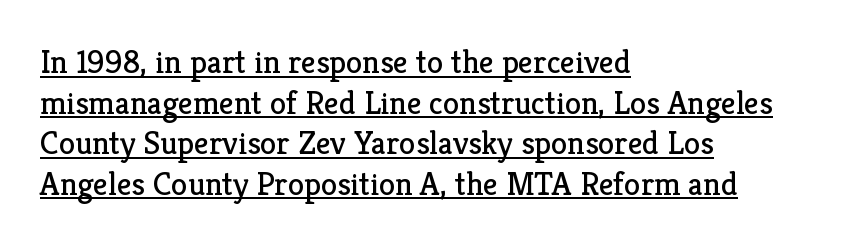
Short note: letters normally spaced. Character widths vary here, with narrow letters taking less room than wide ones. The weight would be labelled regular, book, light, or lighter still. Quick note: not italic, upright. The string is rendered with underlining switched on.
